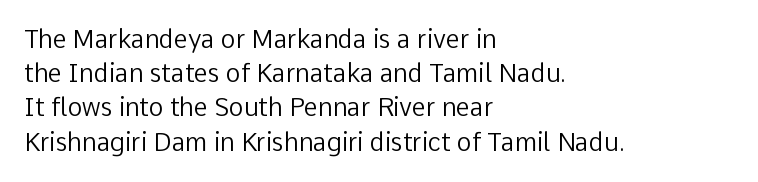
The image shows 25 px text type, upright; set left-aligned, normal line spacing (1.37x), normal letter spacing, not underlined.
